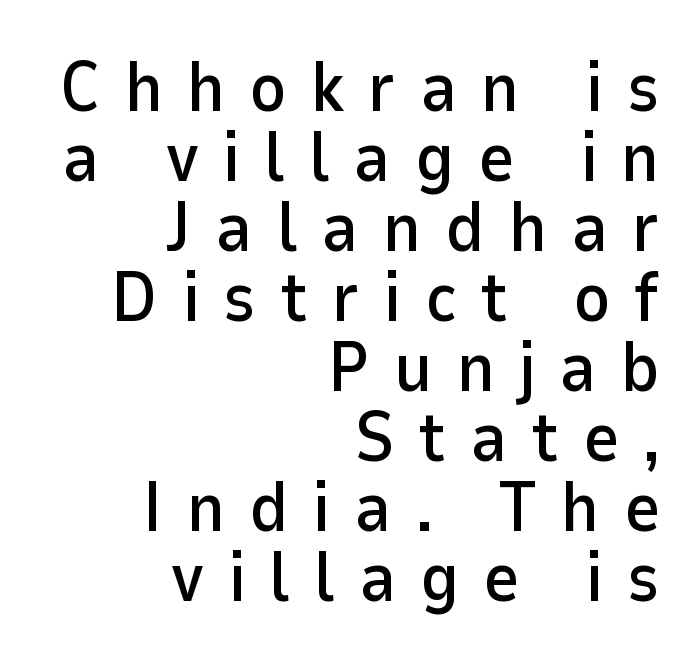
Summary of vertical rhythm: compact, with narrow interline spacing. You could not count columns in this text — the font is proportionally spaced. The passage shown is typeset with a sans-serif family. Descenders are the only things crossing below the line. Observe the wide spacing: letters keep a clear distance from each other.
